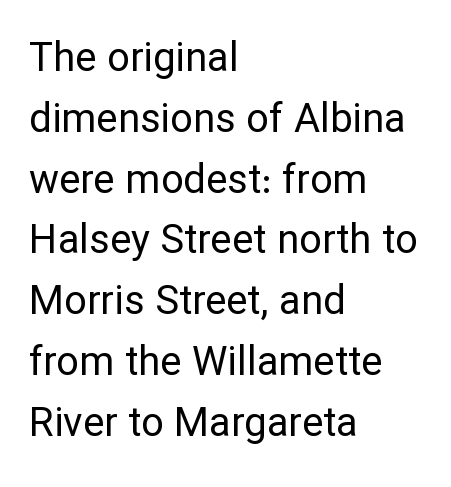
The image shows 40 px regular-weight sans-serif type, upright; set left-aligned, normal line spacing (1.52x), normal letter spacing, not underlined; low stroke contrast and a medium x-height.
